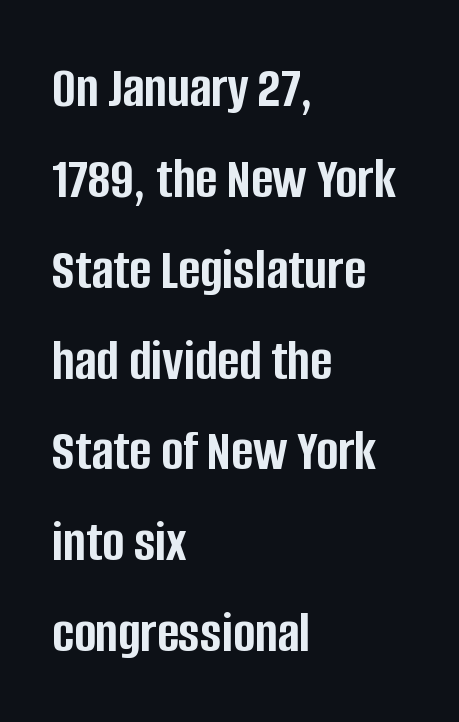
The image shows 59 px semibold, condensed sans-serif type, upright; set left-aligned, normal line spacing (1.54x), normal letter spacing, not underlined; low stroke contrast and a large x-height.
